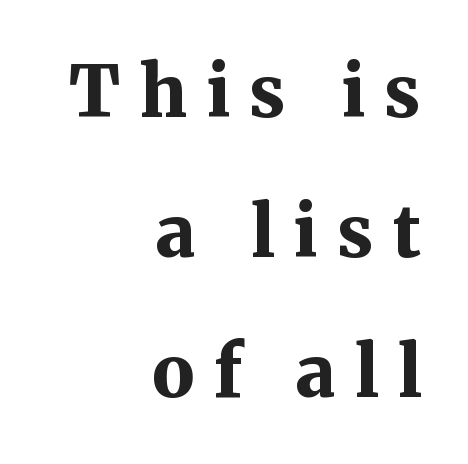
{"serif": "yes", "italic": "no", "bold": "yes", "weight": "bold", "width": "normal", "stroke_contrast": "medium", "x_height": "medium", "monospaced": "no", "underline": "no", "align": "right", "line_spacing": "loose", "line_spacing_ratio": 1.97, "letter_spacing": "wide", "letter_spacing_em": 0.27, "glyph_px": 71}
